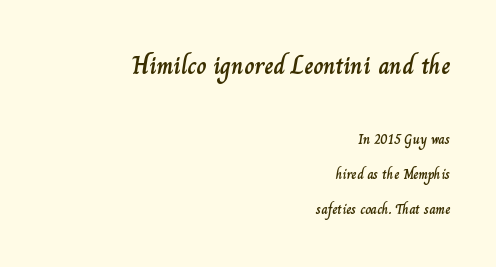
A typesetter would call this zero additional tracking. Successive baselines arrive slowly, with a big drop between each. All the whitespace from short lines collects on the left.
